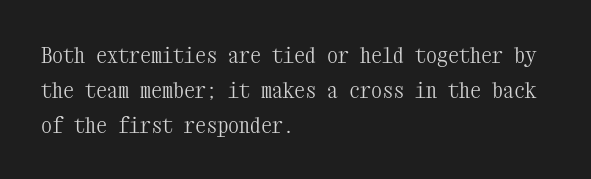
The image shows 22 px text type, upright; set left-aligned, normal line spacing (1.59x), normal letter spacing, not underlined.
